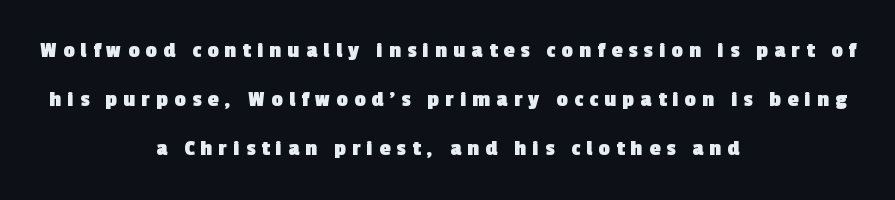
Q: Is the text bold? A: Yes.
Q: Is the text underlined? A: No.
Q: How is the paragraph aligned? A: Centered.
Q: Is the spacing between letters normal or unusually wide? A: Unusually wide.
Q: Is the spacing between lines tight, normal or loose? A: Loose.
